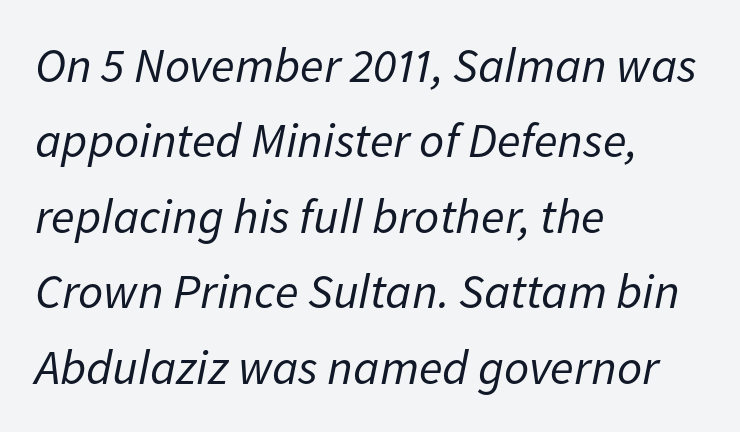
{"italic": "yes", "lean": "right", "slant_degrees": 11, "bold": "no", "weight": "regular", "width": "normal", "stroke_contrast": "low", "x_height": "medium", "monospaced": "no", "underline": "no", "align": "left", "line_spacing": "normal", "line_spacing_ratio": 1.54, "letter_spacing": "normal", "letter_spacing_em": 0.0, "glyph_px": 49}
